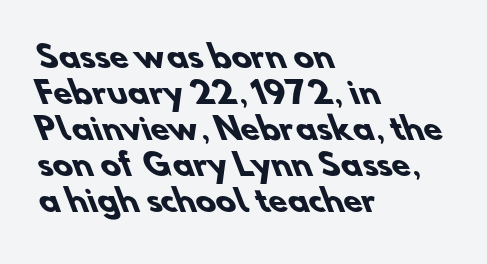
Q: Is the text bold? A: Yes.
Q: Is the typeface a serif or a sans-serif typeface? A: Sans-serif.
Q: Is the text underlined? A: No.
Q: How is the paragraph aligned? A: Left-aligned.
Q: Is the spacing between letters normal or unusually wide? A: Normal.
Q: Width (condensed, normal, or wide)? A: Normal.
Q: Stroke contrast? A: Low.
Q: x-height? A: Small.
Q: Monospaced? A: No.
